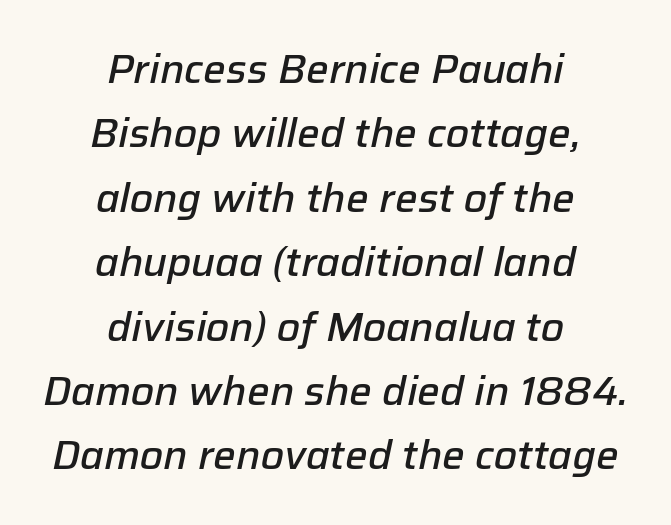
Q: Is the text bold? A: Semi-bold.
Q: Is the text italic (slanted)? A: Yes, it leans right by about 12 degrees.
Q: Is the text underlined? A: No.
Q: How is the paragraph aligned? A: Centered.
Q: Is the spacing between letters normal or unusually wide? A: Normal.
Q: Is the spacing between lines tight, normal or loose? A: Normal.
Q: Width (condensed, normal, or wide)? A: Normal.
Q: Stroke contrast? A: Low.
Q: x-height? A: Medium.
Q: Monospaced? A: No.
